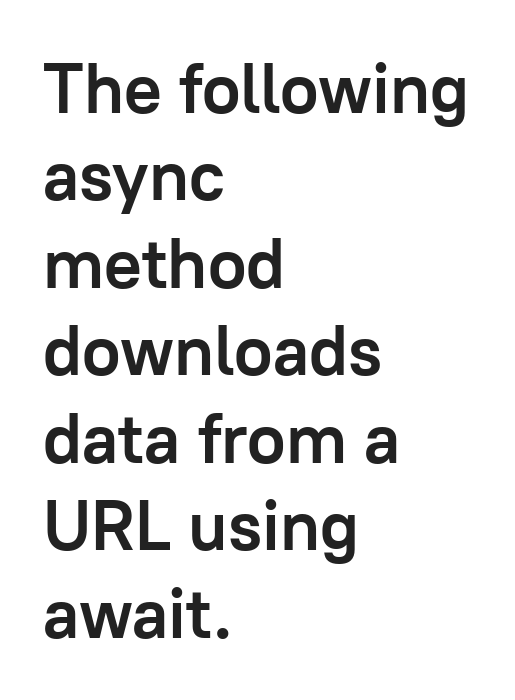
Here the designer chose a conventional face with non-uniform glyph widths. The gaps between neighbouring characters are ordinary and unremarkable. The string is rendered with underlining switched off. Heavy, bold letterforms. Summary of vertical rhythm: regular, with standard interline spacing. The letters carry no serifs — their stems end cleanly without finishing strokes.
